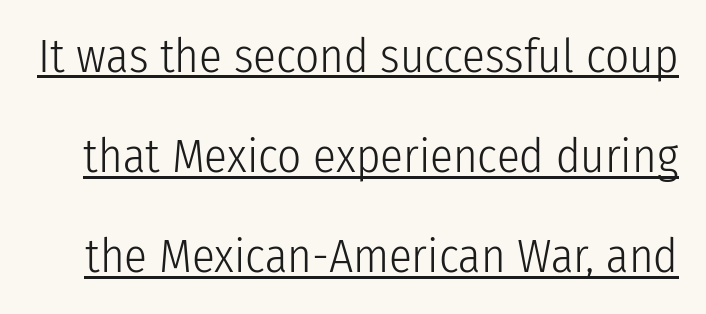
Q: Is the text bold? A: No.
Q: Is the text italic (slanted)? A: No, it is upright.
Q: Is the typeface a serif or a sans-serif typeface? A: Sans-serif.
Q: Is the text underlined? A: Yes.
Q: Is the spacing between letters normal or unusually wide? A: Normal.
Q: Is the spacing between lines tight, normal or loose? A: Loose.
Q: Width (condensed, normal, or wide)? A: Condensed.
Q: Stroke contrast? A: Low.
Q: x-height? A: Medium.
Q: Monospaced? A: No.
